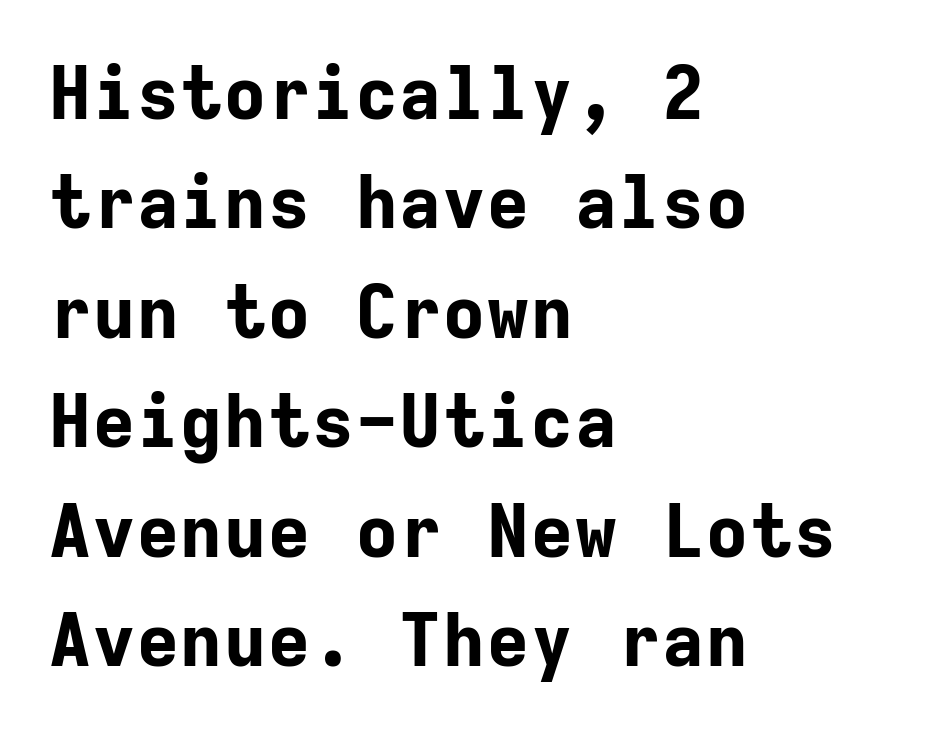
{"serif": "no", "italic": "no", "bold": "yes", "weight": "bold", "width": "normal", "stroke_contrast": "low", "x_height": "medium", "monospaced": "yes", "underline": "no", "align": "left", "line_spacing": "normal", "line_spacing_ratio": 1.5, "letter_spacing": "normal", "letter_spacing_em": 0.0, "glyph_px": 73}
